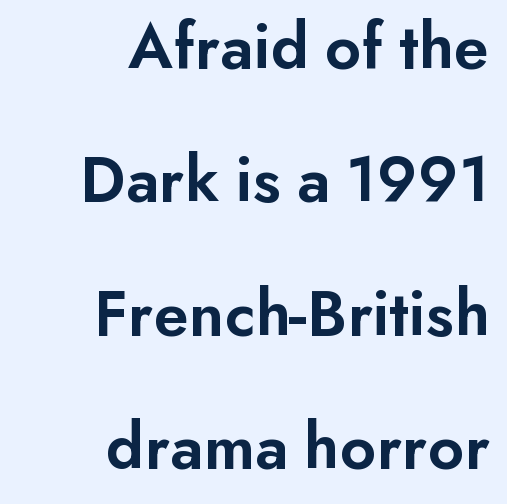
The image shows 67 px semibold sans-serif type, upright; set right-aligned, loose line spacing (1.99x), normal letter spacing, not underlined; low stroke contrast and a small x-height.
